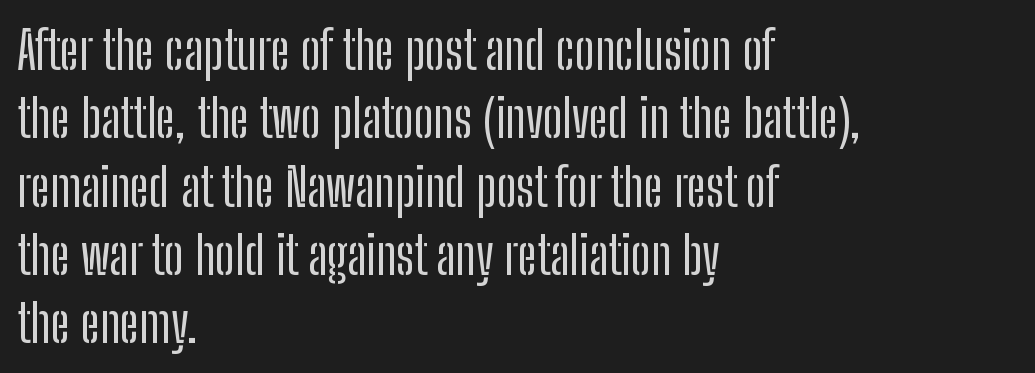
{"serif": "no", "italic": "no", "width": "condensed", "stroke_contrast": "low", "x_height": "medium", "monospaced": "no", "underline": "no", "align": "left", "line_spacing": "normal", "line_spacing_ratio": 1.29, "letter_spacing": "normal", "letter_spacing_em": 0.0, "glyph_px": 53}
